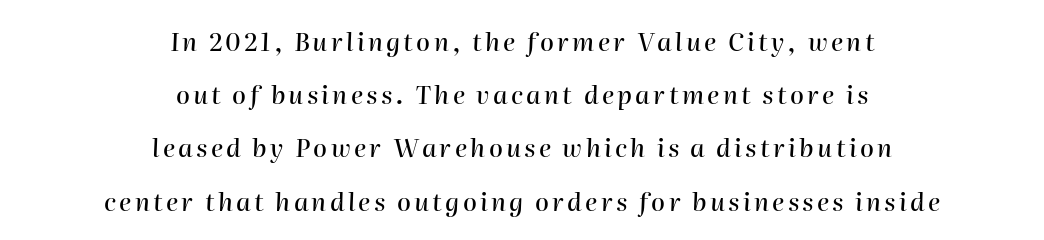
Q: Is the text italic (slanted)? A: Yes, it leans right by about 2 degrees.
Q: Is the text underlined? A: No.
Q: How is the paragraph aligned? A: Centered.
Q: Is the spacing between lines tight, normal or loose? A: Loose.
